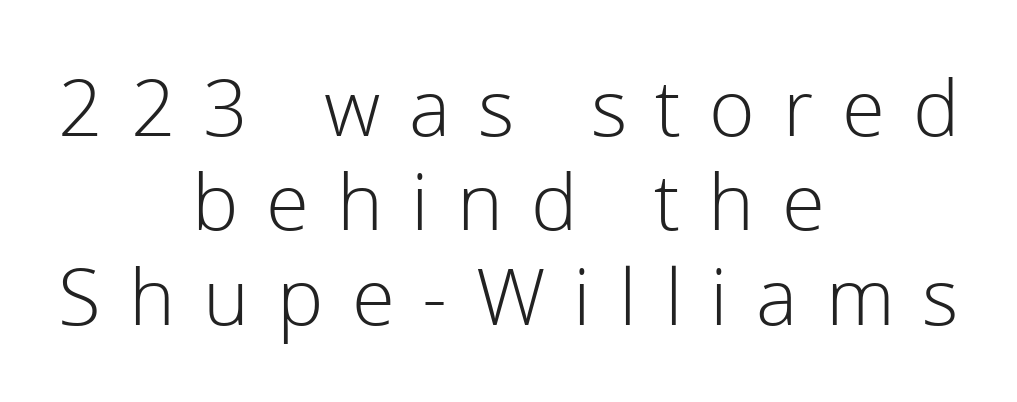
{"serif": "no", "italic": "no", "bold": "no", "weight": "light", "width": "normal", "stroke_contrast": "low", "x_height": "medium", "monospaced": "no", "underline": "no", "align": "center", "line_spacing_ratio": 1.21, "letter_spacing": "wide", "letter_spacing_em": 0.36, "glyph_px": 78}
